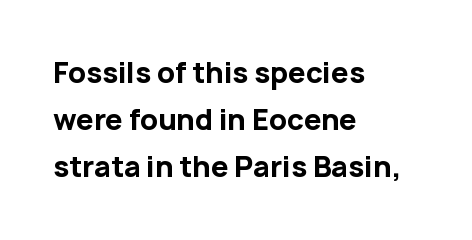
The image shows 28 px bold sans-serif type, upright; set left-aligned, normal line spacing (1.68x), normal letter spacing, not underlined; low stroke contrast and a medium x-height.
